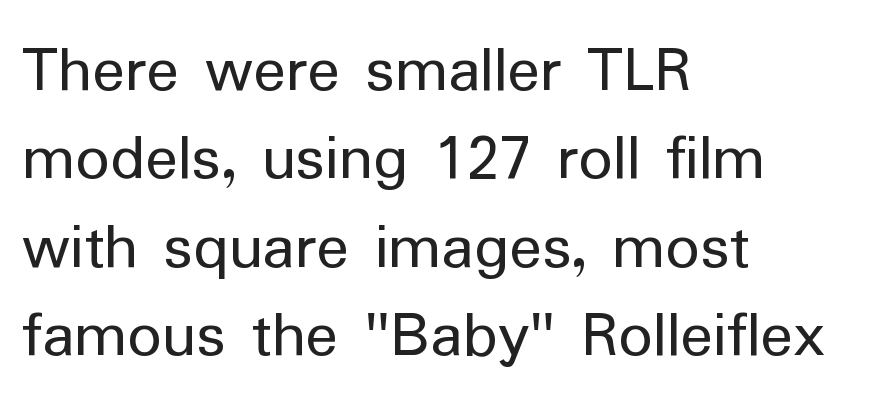
{"serif": "no", "italic": "no", "bold": "no", "weight": "regular", "width": "normal", "stroke_contrast": "low", "x_height": "medium", "monospaced": "no", "underline": "no", "align": "left", "line_spacing": "normal", "line_spacing_ratio": 1.3, "letter_spacing": "normal", "letter_spacing_em": 0.0, "glyph_px": 68}
